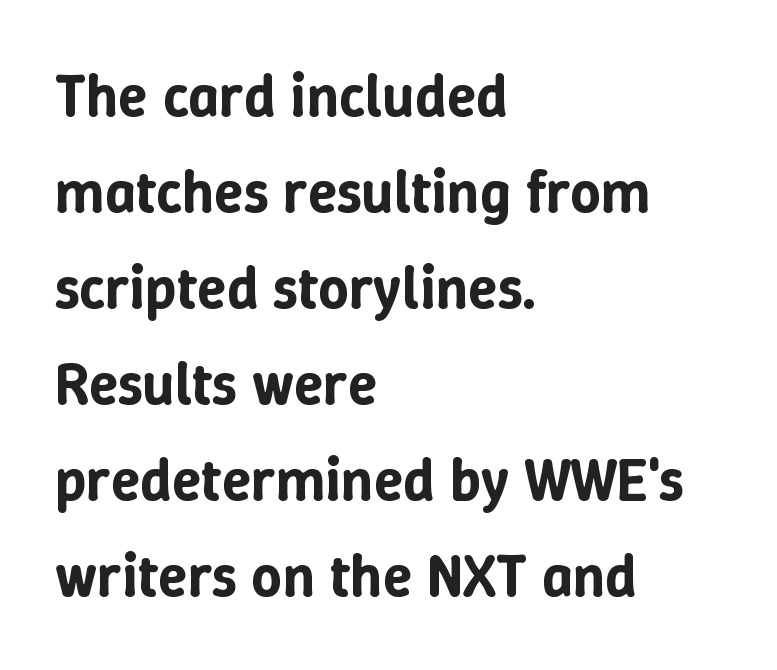
Q: Is the text italic (slanted)? A: No, it is upright.
Q: Is the text underlined? A: No.
Q: How is the paragraph aligned? A: Left-aligned.
Q: Is the spacing between letters normal or unusually wide? A: Normal.
Q: Is the spacing between lines tight, normal or loose? A: Normal.
Q: Width (condensed, normal, or wide)? A: Normal.
Q: Stroke contrast? A: Low.
Q: x-height? A: Medium.
Q: Monospaced? A: No.
